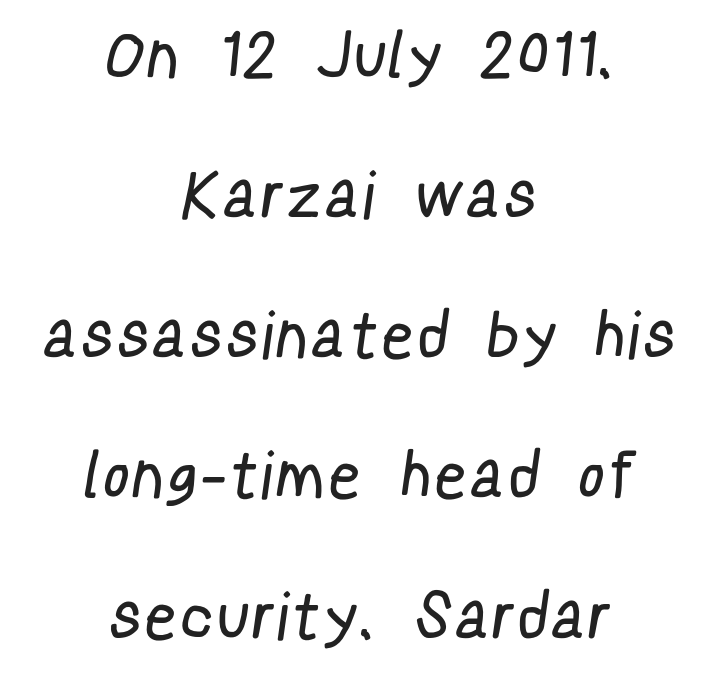
The image shows 64 px regular-weight, condensed sans-serif type; set centered, loose line spacing (2.19x), not underlined; low stroke contrast and a medium x-height.
